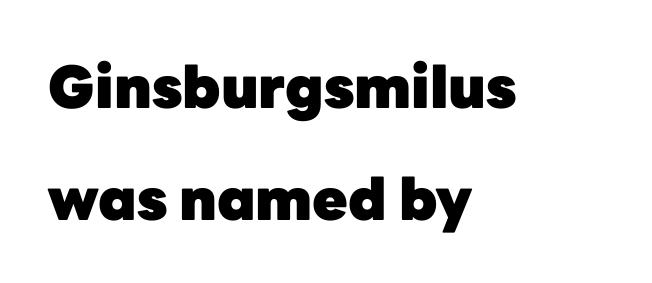
Q: Is the text bold? A: Yes.
Q: Is the text italic (slanted)? A: No, it is upright.
Q: Is the typeface a serif or a sans-serif typeface? A: Sans-serif.
Q: Is the text underlined? A: No.
Q: How is the paragraph aligned? A: Left-aligned.
Q: Is the spacing between letters normal or unusually wide? A: Normal.
Q: Is the spacing between lines tight, normal or loose? A: Loose.
Q: Width (condensed, normal, or wide)? A: Normal.
Q: Stroke contrast? A: Low.
Q: x-height? A: Medium.
Q: Monospaced? A: No.
